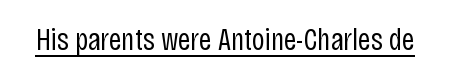
{"serif": "no", "italic": "no", "bold": "no", "weight": "regular", "width": "condensed", "stroke_contrast": "low", "x_height": "large", "monospaced": "no", "underline": "yes", "letter_spacing": "normal", "letter_spacing_em": 0.0, "glyph_px": 31}
